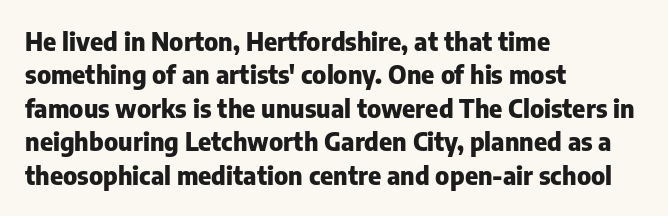
Q: Is the text bold? A: Yes.
Q: Is the text italic (slanted)? A: No, it is upright.
Q: Is the text underlined? A: No.
Q: How is the paragraph aligned? A: Left-aligned.
Q: Is the spacing between letters normal or unusually wide? A: Normal.
Q: Is the spacing between lines tight, normal or loose? A: Normal.
